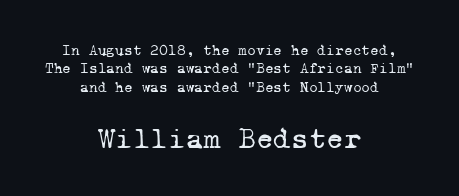
Q: Is the text bold? A: No.
Q: Is the typeface a serif or a sans-serif typeface? A: Serif.
Q: Is the text underlined? A: No.
Q: How is the paragraph aligned? A: Centered.
Q: Is the spacing between letters normal or unusually wide? A: Normal.
Q: Which block of text is set in a larger size, the first (top) or the second (bottom)? A: The second (bottom) one.
Q: Width (condensed, normal, or wide)? A: Normal.
Q: Stroke contrast? A: Low.
Q: x-height? A: Medium.
Q: Monospaced? A: Yes.
